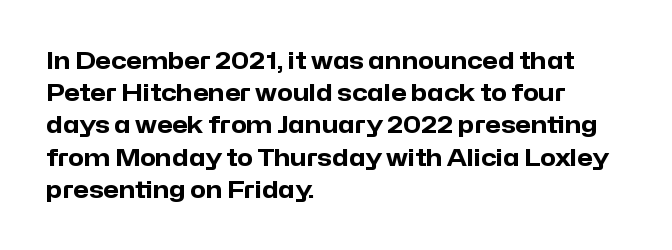
{"italic": "no", "bold": "yes", "underline": "no", "align": "left", "line_spacing": "normal", "line_spacing_ratio": 1.4, "letter_spacing": "normal", "letter_spacing_em": 0.0, "glyph_px": 23}
